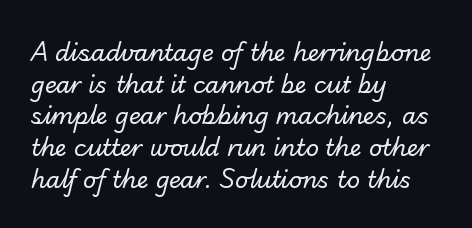
No letter is thick-stroked: the sample isn't bold. If you measured baseline to baseline, you'd find a middling distance. Check the space under the baseline: it is left empty. Where is the straight margin? On the left.
